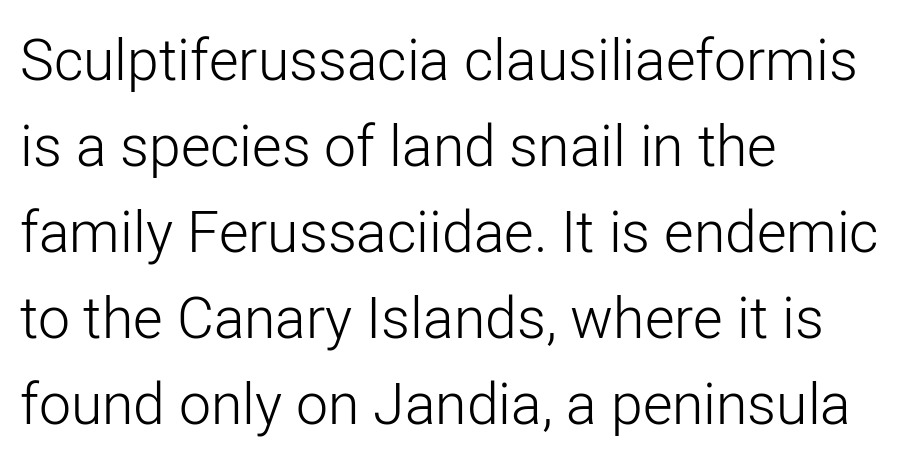
Q: Is the text bold? A: No.
Q: Is the text italic (slanted)? A: No, it is upright.
Q: Is the typeface a serif or a sans-serif typeface? A: Sans-serif.
Q: Is the text underlined? A: No.
Q: How is the paragraph aligned? A: Left-aligned.
Q: Is the spacing between letters normal or unusually wide? A: Normal.
Q: Is the spacing between lines tight, normal or loose? A: Normal.
Q: Width (condensed, normal, or wide)? A: Normal.
Q: Stroke contrast? A: Low.
Q: x-height? A: Medium.
Q: Monospaced? A: No.
